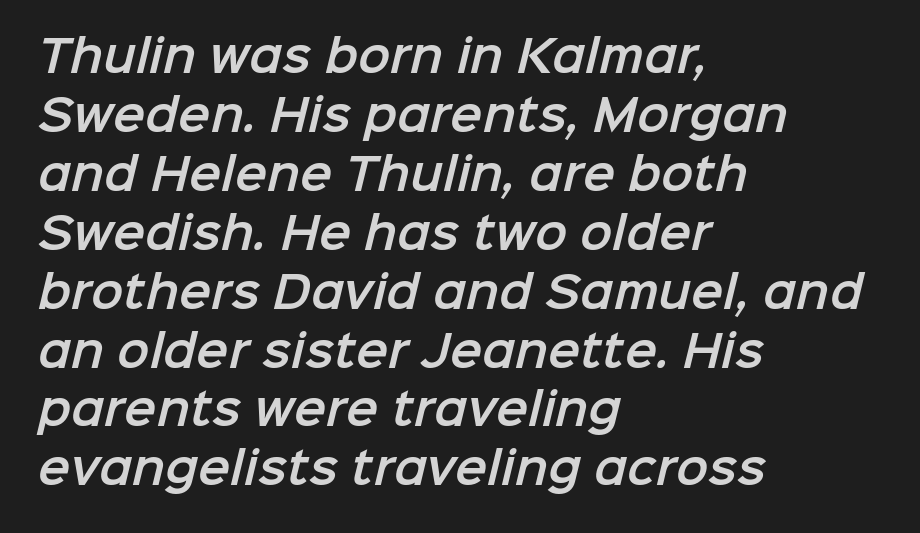
{"serif": "no", "width": "normal", "stroke_contrast": "low", "x_height": "medium", "monospaced": "no", "underline": "no", "align": "left", "line_spacing": "normal", "line_spacing_ratio": 1.37, "letter_spacing": "normal", "letter_spacing_em": 0.0, "glyph_px": 43}
